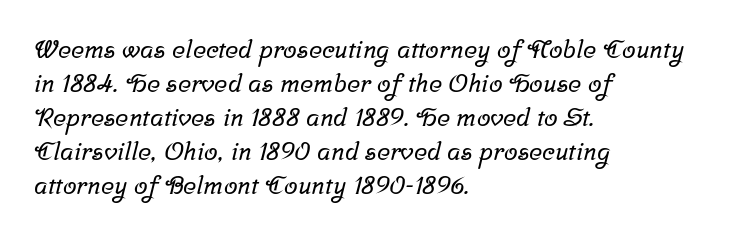
The paragraph shown leans on its left margin. Short note: letters normally spaced. Unmarked baselines from the first word to the last. Line spacing here is normal.
